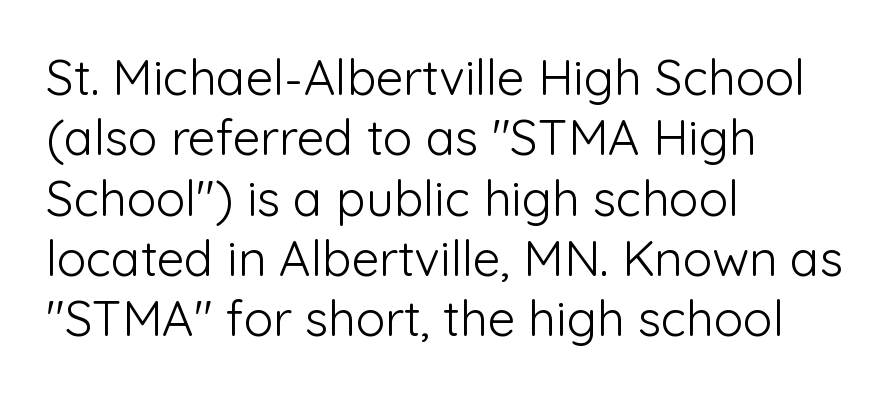
{"serif": "no", "italic": "no", "bold": "no", "weight": "light", "width": "normal", "stroke_contrast": "low", "x_height": "medium", "monospaced": "no", "underline": "no", "align": "left", "line_spacing_ratio": 1.23, "letter_spacing": "normal", "letter_spacing_em": 0.0, "glyph_px": 49}
